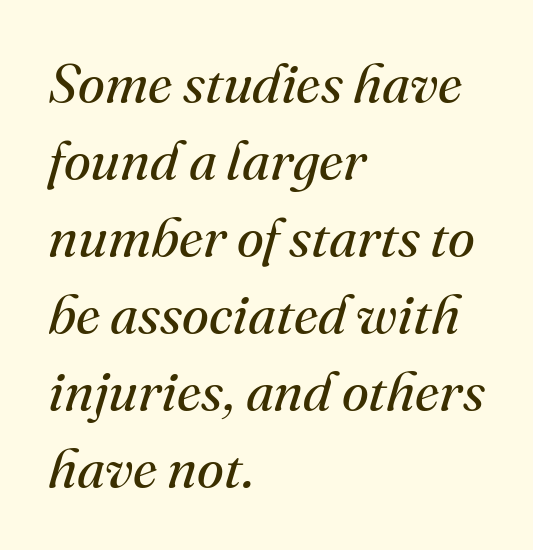
Q: Is the text bold? A: No.
Q: Is the text italic (slanted)? A: Yes, it leans right by about 16 degrees.
Q: Is the typeface a serif or a sans-serif typeface? A: Serif.
Q: Is the text underlined? A: No.
Q: How is the paragraph aligned? A: Left-aligned.
Q: Is the spacing between letters normal or unusually wide? A: Normal.
Q: Is the spacing between lines tight, normal or loose? A: Normal.
Q: Width (condensed, normal, or wide)? A: Normal.
Q: Stroke contrast? A: Medium.
Q: x-height? A: Small.
Q: Monospaced? A: No.
